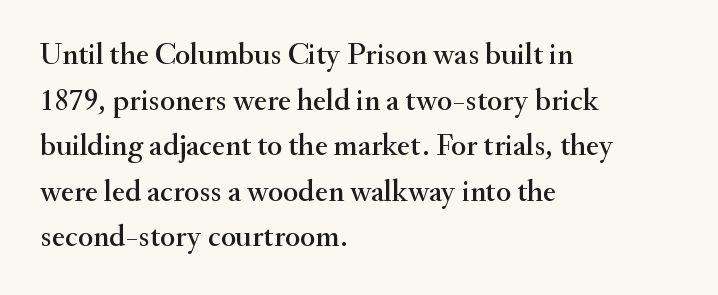
The image shows 31 px serif type, upright; set left-aligned, normal line spacing (1.47x), normal letter spacing, not underlined; medium stroke contrast and a small x-height.
